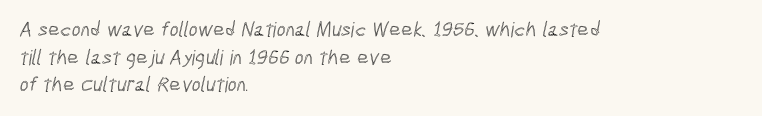
The leading is moderate, giving the passage an even texture. The text block is weighted toward the left margin, trailing off unevenly rightward. Look at the tracking — it's just the regular setting, nothing added. Honestly, there is no underline to notice here at all.
